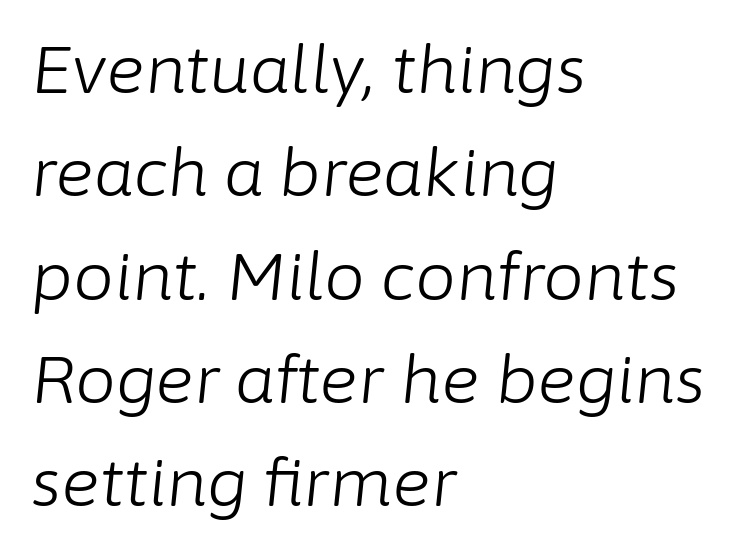
The image shows 65 px light type, italic (leaning right); set left-aligned, normal line spacing (1.59x), normal letter spacing, not underlined; low stroke contrast and a medium x-height.
